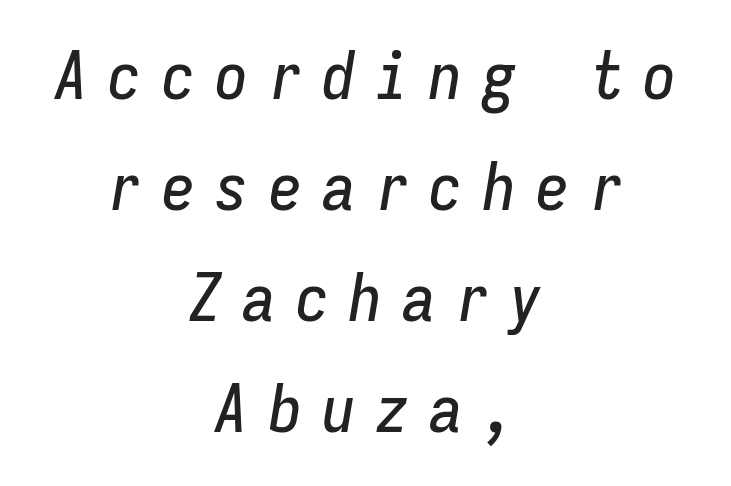
Q: Is the text italic (slanted)? A: Yes, it leans right by about 9 degrees.
Q: Is the text underlined? A: No.
Q: How is the paragraph aligned? A: Centered.
Q: Is the spacing between letters normal or unusually wide? A: Unusually wide.
Q: Is the spacing between lines tight, normal or loose? A: Normal.
Q: Width (condensed, normal, or wide)? A: Condensed.
Q: Stroke contrast? A: Low.
Q: x-height? A: Medium.
Q: Monospaced? A: Yes.
